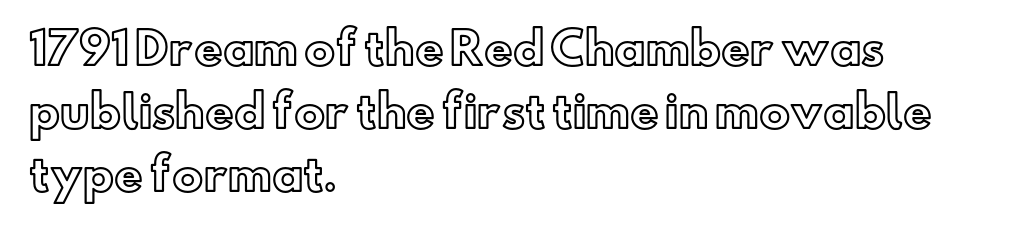
{"italic": "no", "width": "normal", "x_height": "small", "monospaced": "no", "underline": "no", "align": "left", "line_spacing": "normal", "line_spacing_ratio": 1.43, "letter_spacing": "normal", "letter_spacing_em": 0.0, "glyph_px": 44}
